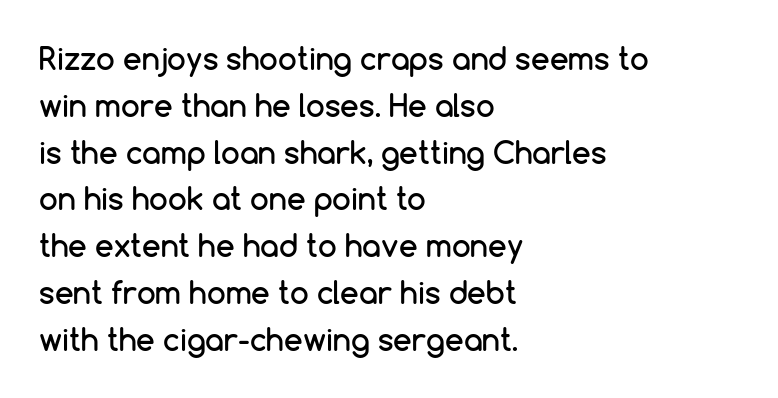
This sample uses a sans-serif face. Caption: multi-line text, flush left, ragged right. The rendering uses natural spacing where letterforms have individual widths. Standard letterfit; no display-style spreading of the glyphs.
